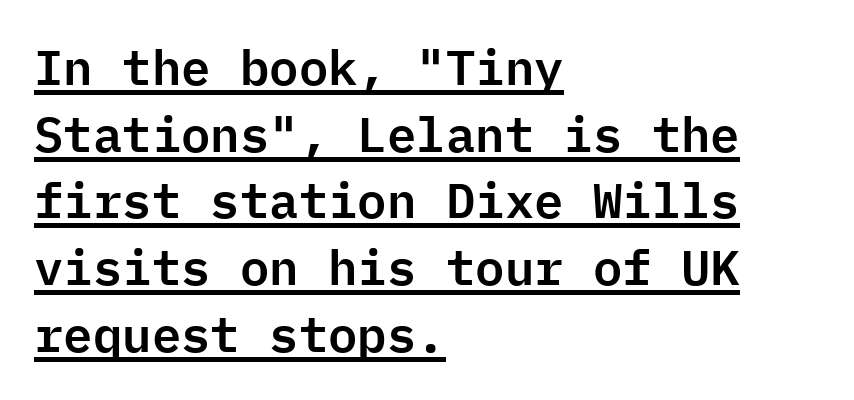
A normal amount of white space separates one row of letters from the next. Posture: vertical. Looks like someone drew a line under every word here. What stands out about the letter spacing? Nothing — it is the standard amount. Fixed-width glyphs throughout — classic coding-font behaviour. Examine the stroke ends and you'll find no serifs.
